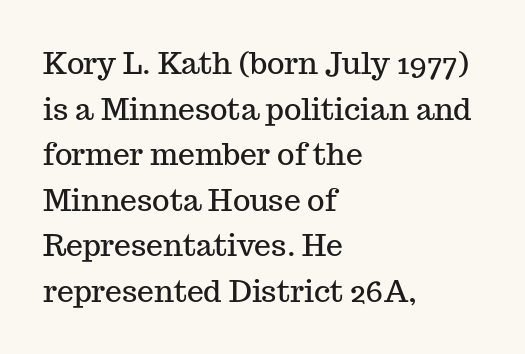
{"serif": "yes", "italic": "no", "width": "normal", "stroke_contrast": "medium", "x_height": "medium", "monospaced": "no", "underline": "no", "align": "left", "line_spacing": "normal", "line_spacing_ratio": 1.52, "letter_spacing": "normal", "letter_spacing_em": 0.0, "glyph_px": 30}
